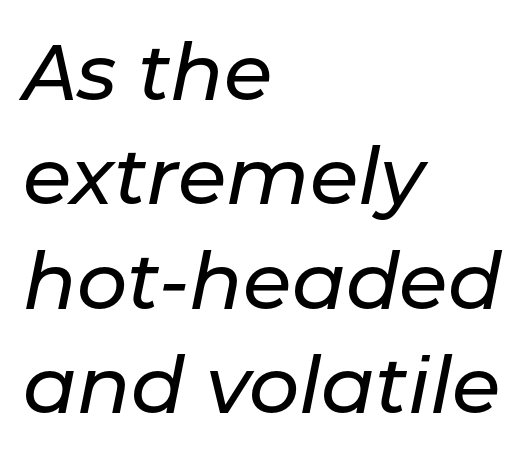
Underline: absent. Words appear dense and cohesive because spacing is normal. Does the lettering tilt? It does — this is italic. The compositor pushed each line to the left boundary.
